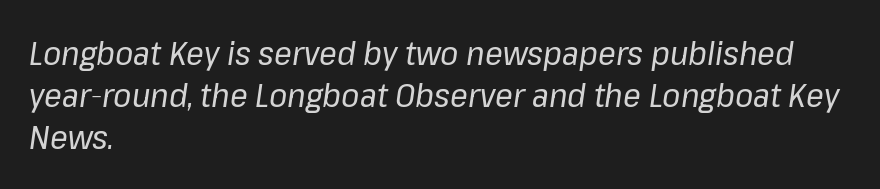
Letters rest on an invisible, unmarked baseline. A quiet, ordinary-to-light weight characterises the typeface. Nobody touched the tracking dial on this one. The vertical gap from one line to the next is medium. The face used here is proportionally spaced, like ordinary book or web type. Notice how the stems are inclined rather than vertical — that's the hallmark of italics.
